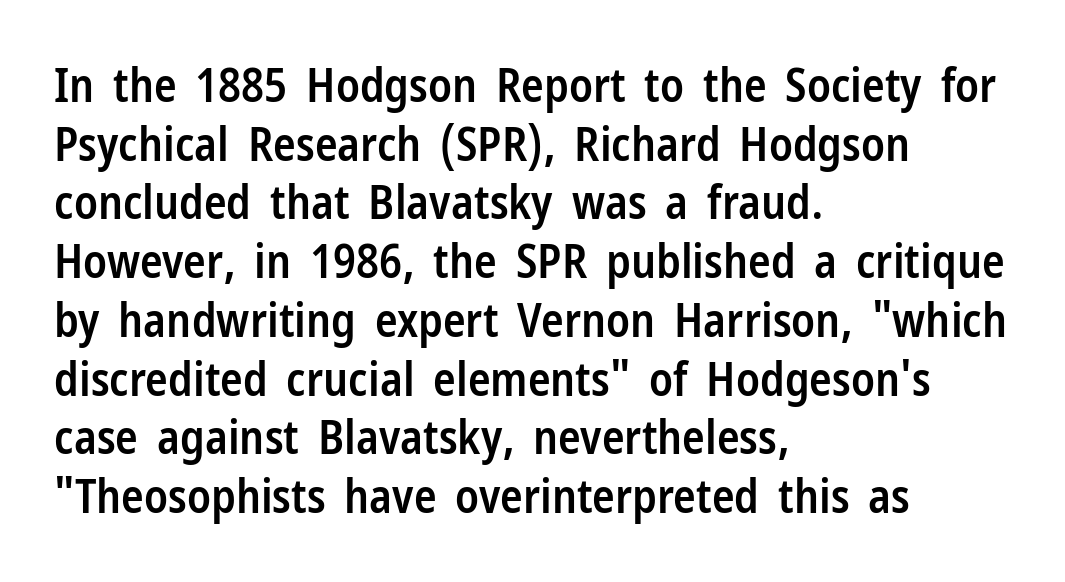
{"serif": "no", "italic": "no", "bold": "semi", "weight": "semibold", "width": "condensed", "stroke_contrast": "low", "x_height": "medium", "monospaced": "no", "underline": "no", "align": "left", "line_spacing": "normal", "line_spacing_ratio": 1.25, "letter_spacing": "normal", "letter_spacing_em": 0.0, "glyph_px": 47}
